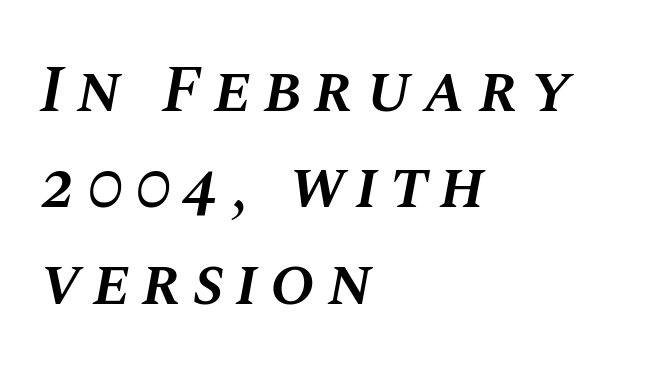
Emphasis-style slanted type is in use. A fair bit of extra ink — the face is semibold, not bold. Think of a printed novel: that variable character pitch is what you see here. A normal amount of white space separates one row of letters from the next. A student would call this left alignment; a typographer would say flush left, rag right.
